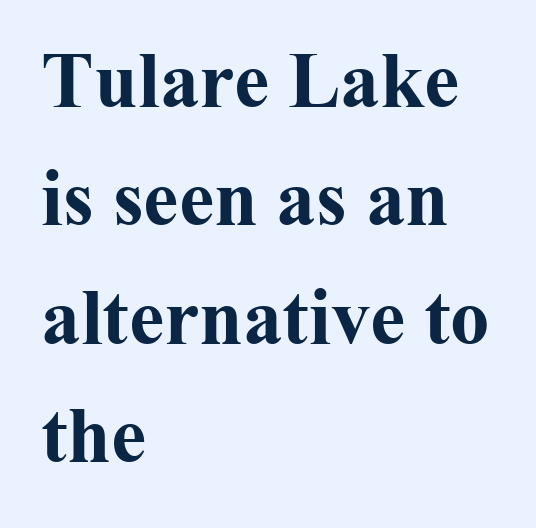
The passage shown has conventional tracking throughout. These lines were composed using upright roman letters. The typeface chosen for these lines features serifs. Students, this is bold: see how much ink each stroke carries.
